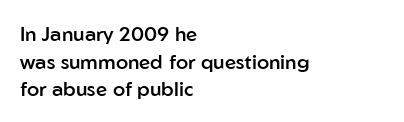
The rendering uses a moderate line-height, typical for paragraphs. Here the glyphs are tracked normally, forming tight word shapes. The lines are quadded left. Has an underline been added? It has not. The font is running at a semibold setting, under full bold.
